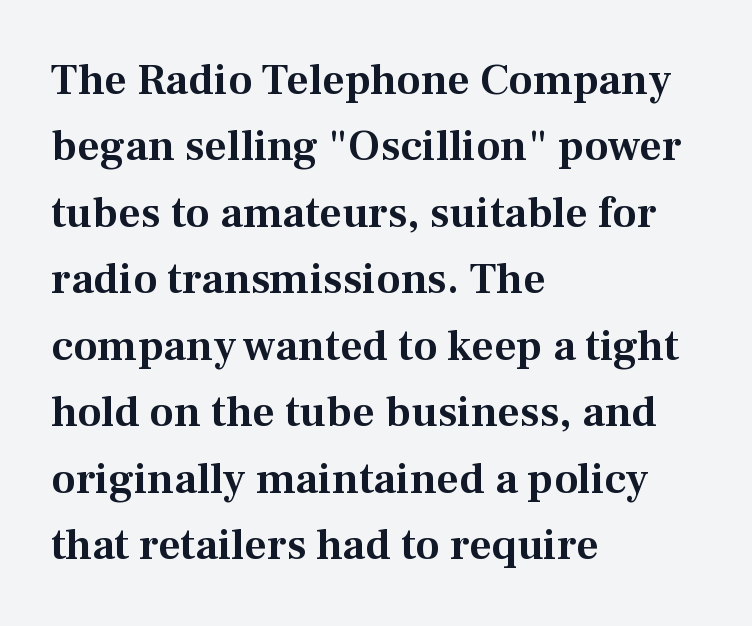
{"serif": "yes", "italic": "no", "width": "normal", "stroke_contrast": "medium", "x_height": "medium", "monospaced": "no", "underline": "no", "align": "left", "line_spacing": "normal", "line_spacing_ratio": 1.51, "letter_spacing": "normal", "letter_spacing_em": 0.0, "glyph_px": 44}
